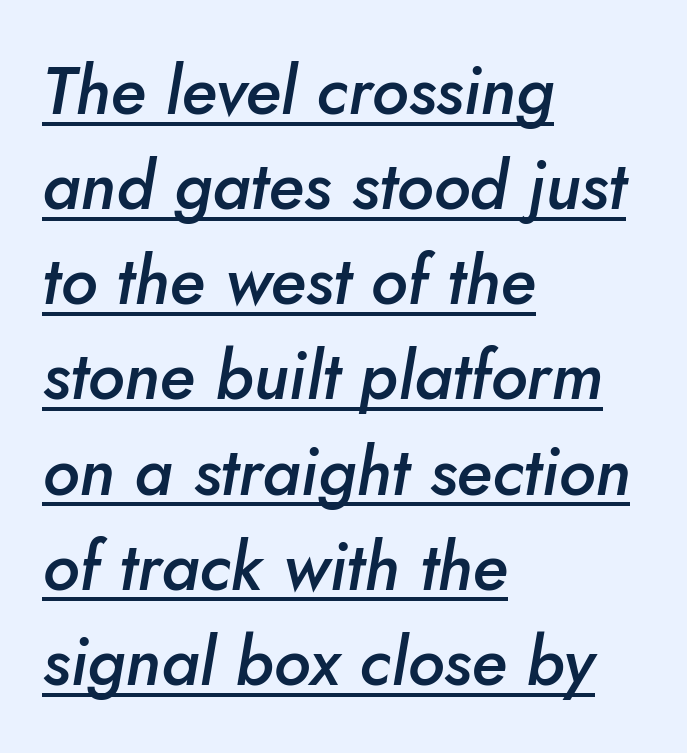
The image shows 67 px semibold type, italic (leaning right); set left-aligned, normal line spacing (1.42x), normal letter spacing, underlined; low stroke contrast and a small x-height.
